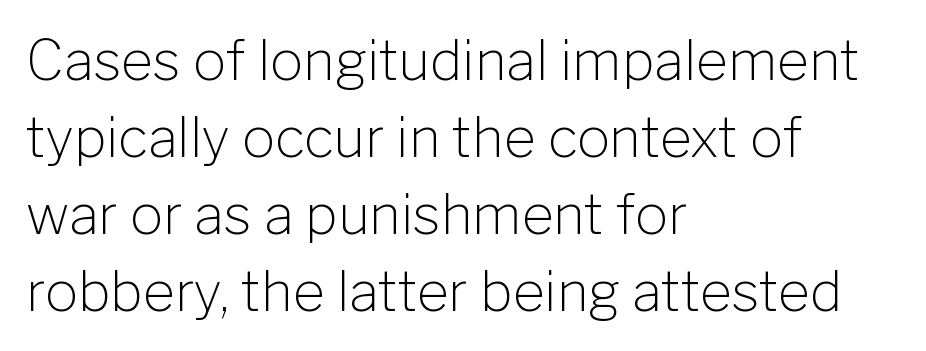
Q: Is the text bold? A: No.
Q: Is the text italic (slanted)? A: No, it is upright.
Q: Is the typeface a serif or a sans-serif typeface? A: Sans-serif.
Q: Is the text underlined? A: No.
Q: How is the paragraph aligned? A: Left-aligned.
Q: Is the spacing between letters normal or unusually wide? A: Normal.
Q: Is the spacing between lines tight, normal or loose? A: Normal.
Q: Width (condensed, normal, or wide)? A: Normal.
Q: Stroke contrast? A: Low.
Q: x-height? A: Medium.
Q: Monospaced? A: No.
